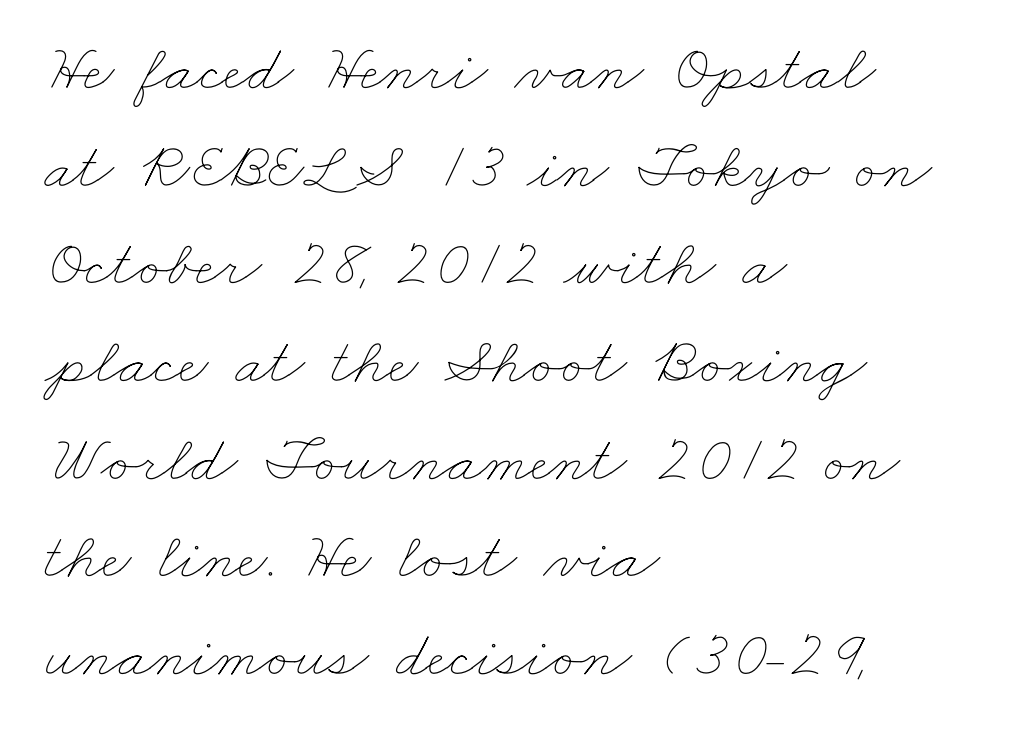
Q: Is the text bold? A: No.
Q: Is the text underlined? A: No.
Q: How is the paragraph aligned? A: Left-aligned.
Q: Is the spacing between letters normal or unusually wide? A: Normal.
Q: Is the spacing between lines tight, normal or loose? A: Normal.
Q: Width (condensed, normal, or wide)? A: Wide.
Q: Stroke contrast? A: Low.
Q: x-height? A: Small.
Q: Monospaced? A: No.
